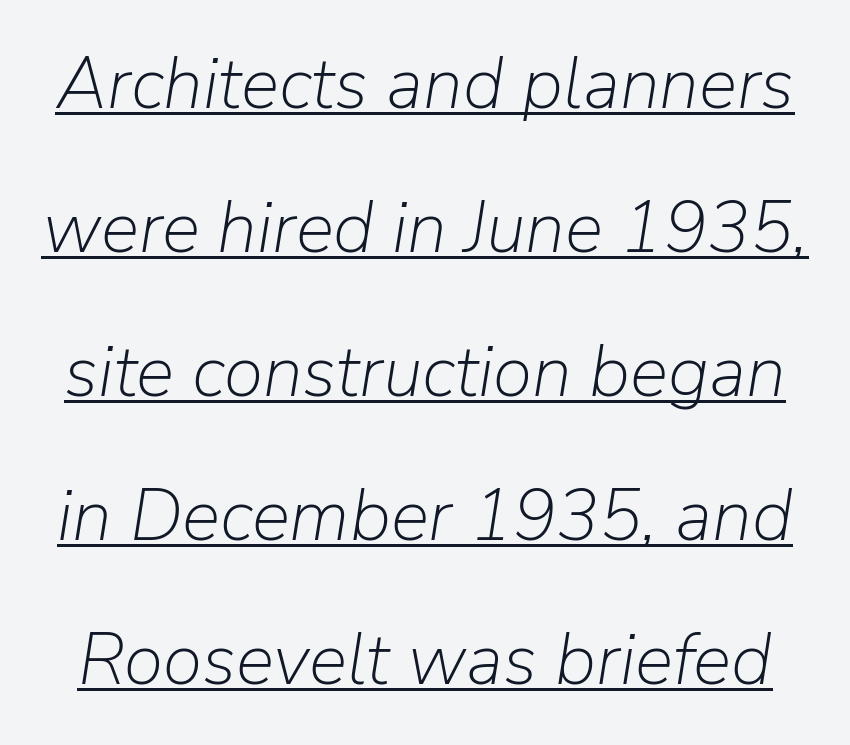
These characters rest on top of a visible drawn line. Compared with typical body copy, the letter spacing here is the same. Here the designer chose a conventional face with non-uniform glyph widths. Line spacing here is loose. No heavy texture on the line: the type isn't bold. If you drew a line through each stem, it would be angled.
